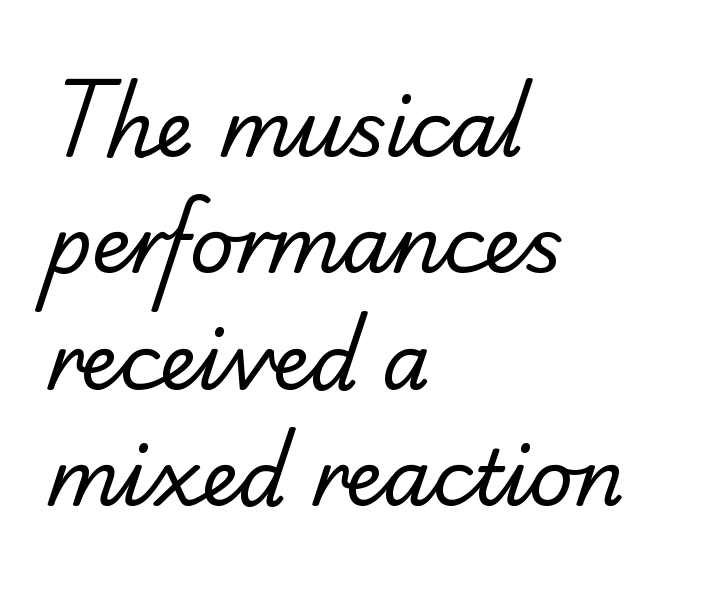
Q: Is the text bold? A: No.
Q: Is the typeface a serif or a sans-serif typeface? A: Serif.
Q: Is the text underlined? A: No.
Q: How is the paragraph aligned? A: Left-aligned.
Q: Is the spacing between letters normal or unusually wide? A: Normal.
Q: Is the spacing between lines tight, normal or loose? A: Normal.
Q: Width (condensed, normal, or wide)? A: Normal.
Q: Stroke contrast? A: Low.
Q: x-height? A: Small.
Q: Monospaced? A: No.
